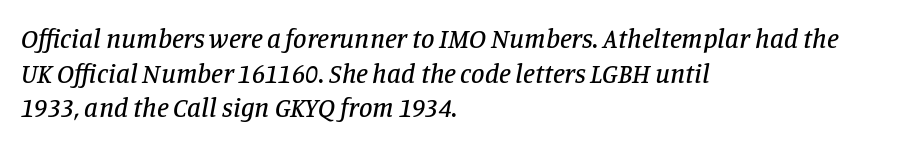
The axis of the letterforms is tilted away from vertical. The words here are not underlined. Short and long lines alike share a common starting point at left. What stands out about the letter spacing? Nothing — it is the standard amount. Regarding leading, the lines here are spaced in the standard way.
